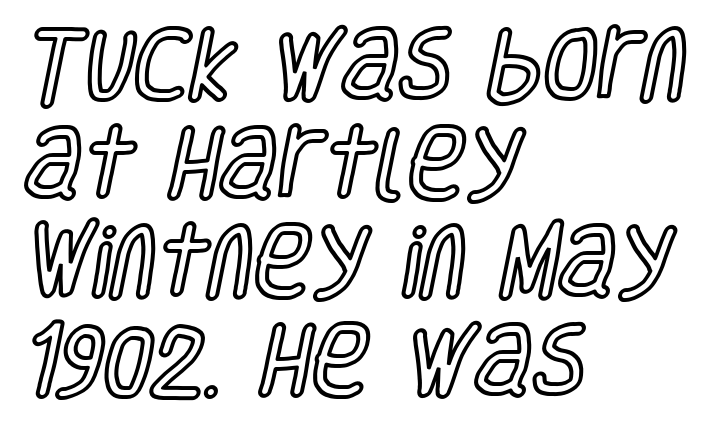
{"width": "condensed", "x_height": "large", "monospaced": "no", "underline": "no", "align": "left", "line_spacing": "normal", "line_spacing_ratio": 1.25, "letter_spacing": "normal", "letter_spacing_em": 0.0, "glyph_px": 79}
